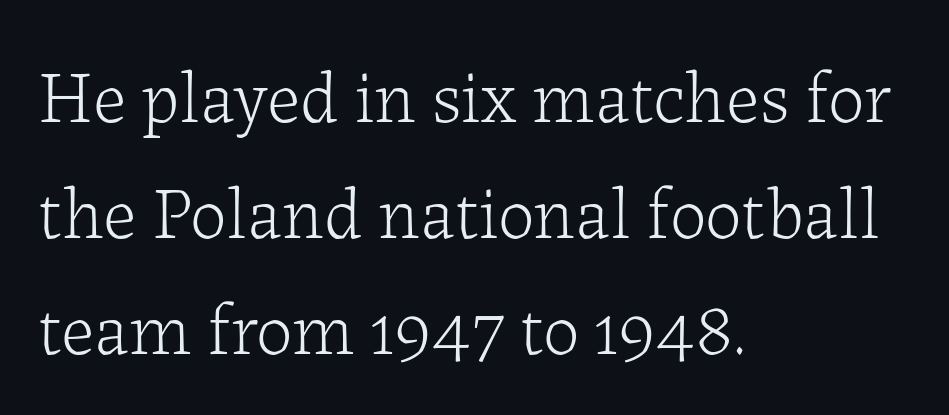
How are the letters spaced? Ordinarily, with no added tracking. These lines sit exactly where default settings would place them. Decoration check: the copy has no underline. This is the regular roman posture of the typeface. No heavy texture on the line: the type isn't bold.
